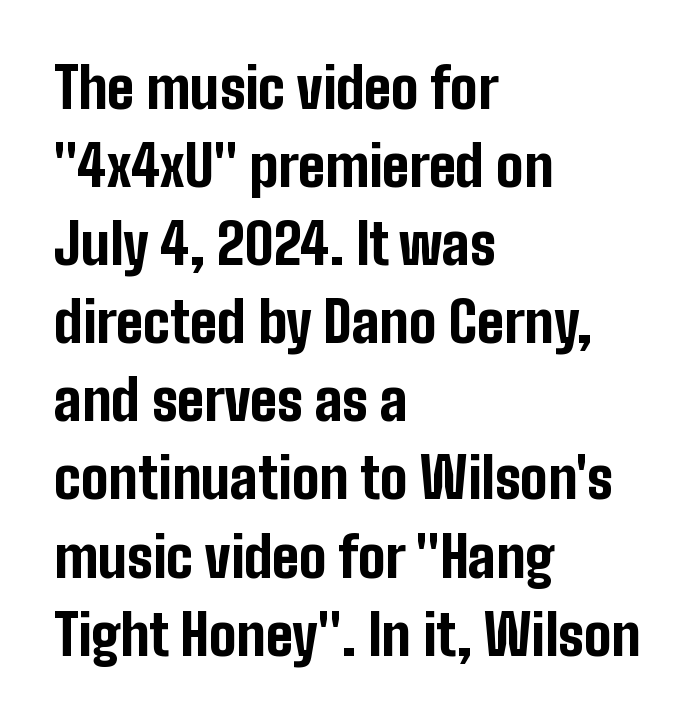
The image shows 55 px bold, condensed sans-serif type, upright; set left-aligned, normal line spacing (1.42x), normal letter spacing, not underlined; low stroke contrast and a medium x-height.
